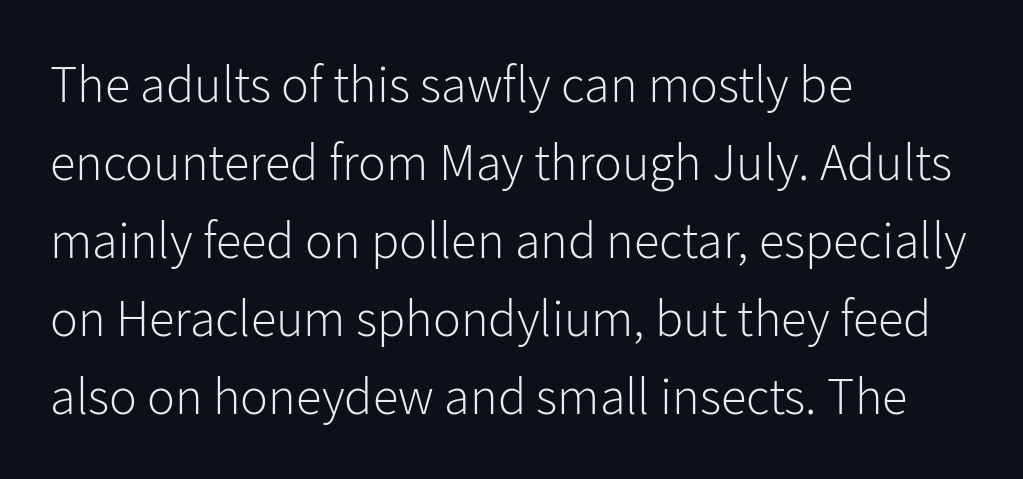
{"serif": "no", "italic": "no", "bold": "no", "weight": "light", "width": "normal", "stroke_contrast": "low", "x_height": "medium", "monospaced": "no", "underline": "no", "align": "left", "line_spacing": "normal", "line_spacing_ratio": 1.5, "letter_spacing": "normal", "letter_spacing_em": 0.0, "glyph_px": 52}
